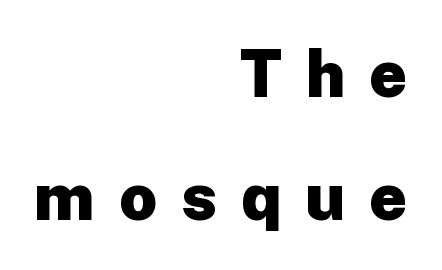
Inter-character spacing is expanded well beyond the font's built-in metrics. Each letter keeps its own natural width here, so spacing adapts to shape. Serif or sans? Sans — the stroke terminals are bare. These lines are set flush right with a ragged left edge. Decoration check: the copy has no underline. A typesetter would mark this as roman, not italic.
